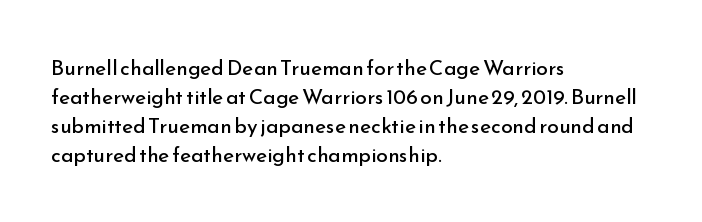
{"italic": "no", "bold": "no", "underline": "no", "align": "left", "line_spacing": "normal", "line_spacing_ratio": 1.38, "letter_spacing": "normal", "letter_spacing_em": 0.0, "glyph_px": 21}
